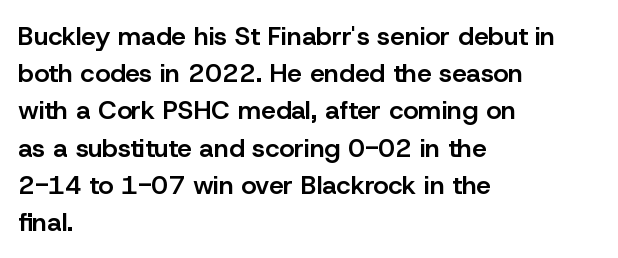
The strokes are fattened partway — semibold, not bold. The rendering uses a moderate line-height, typical for paragraphs. This sample uses plain, unmodified letter spacing. Any mark beneath the type? The region is blank.
